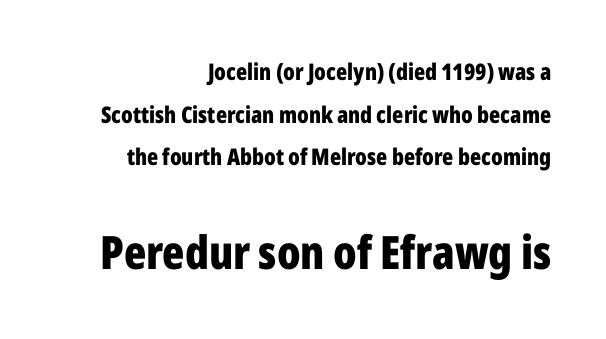
Q: Is the text bold? A: Yes.
Q: Is the text italic (slanted)? A: No, it is upright.
Q: Is the typeface a serif or a sans-serif typeface? A: Sans-serif.
Q: Is the text underlined? A: No.
Q: How is the paragraph aligned? A: Right-aligned.
Q: Is the spacing between letters normal or unusually wide? A: Normal.
Q: Which block of text is set in a larger size, the first (top) or the second (bottom)? A: The second (bottom) one.
Q: Width (condensed, normal, or wide)? A: Condensed.
Q: Stroke contrast? A: Low.
Q: x-height? A: Medium.
Q: Monospaced? A: No.
